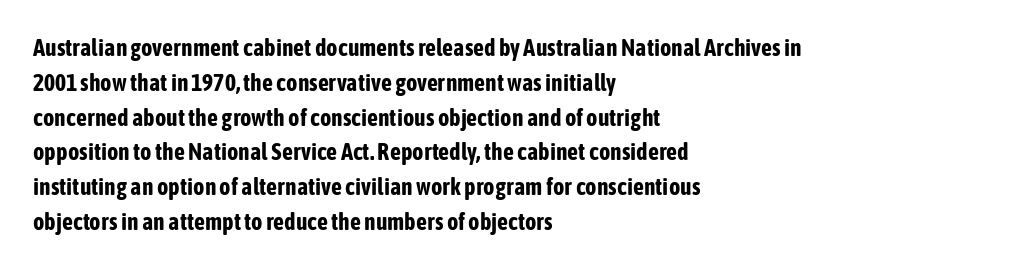
The image shows 24 px bold type, upright; set left-aligned, normal line spacing (1.45x), normal letter spacing, not underlined.
